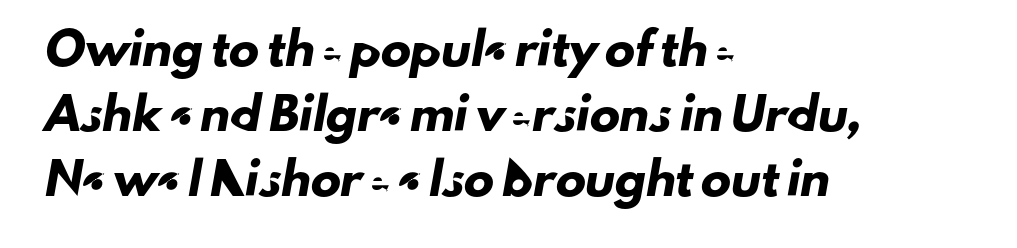
The passage shown stacks its lines with a broad gap. The glyphs in this specimen are sans serif. The letters advance in unequal steps, a hallmark of proportional type. How are the letters spaced? Ordinarily, with no added tracking. Glance below the letters and you will spot only blank space.
